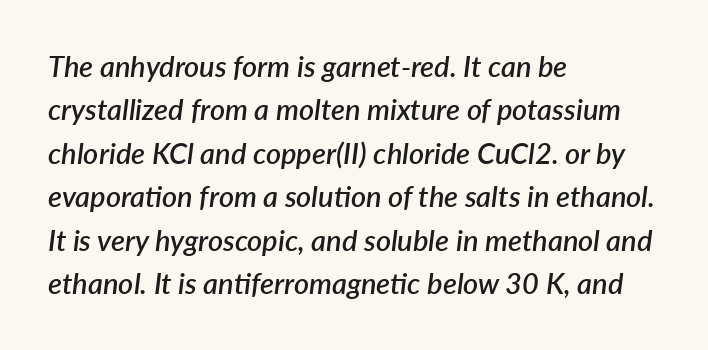
Horizontal bands of white between lines are of average thickness. The string is rendered with underlining switched off. Here the glyphs are tracked normally, forming tight word shapes. As a designer I'd log this as weight 600, semibold. Teacher's note: observe the even left margin — that is flush-left alignment.
